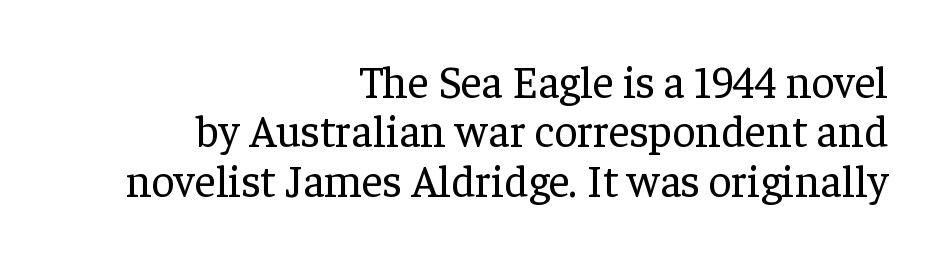
The typeface has the unassuming heft of standard copy or less. Compared with typical body copy, the letter spacing here is the same. The lines are quadded right. This is the regular roman posture of the typeface.
